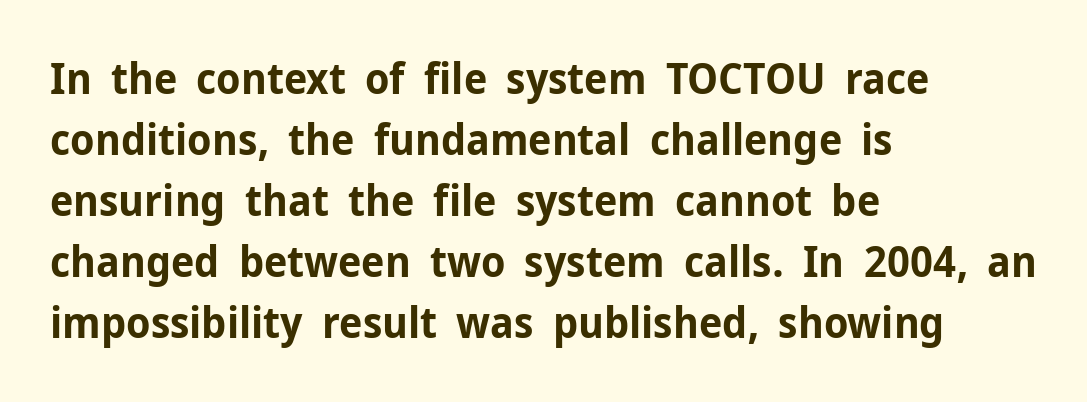
Looks like regular typesetting: each glyph gets only the width it needs. Summary of weight: heavy, a full bold. Each line starts at the same left margin while the right side varies. How would I describe the line gaps? Plain and ordinary.
